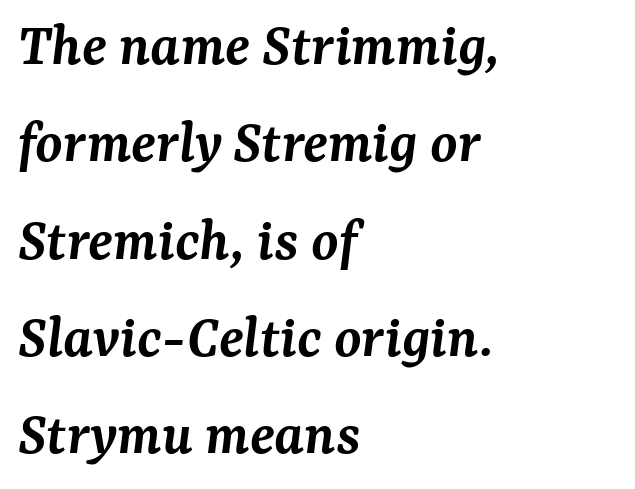
Q: Is the text bold? A: Semi-bold.
Q: Is the text italic (slanted)? A: Yes, it leans right by about 7 degrees.
Q: Is the typeface a serif or a sans-serif typeface? A: Serif.
Q: Is the text underlined? A: No.
Q: How is the paragraph aligned? A: Left-aligned.
Q: Is the spacing between letters normal or unusually wide? A: Normal.
Q: Is the spacing between lines tight, normal or loose? A: Normal.
Q: Width (condensed, normal, or wide)? A: Normal.
Q: Stroke contrast? A: Medium.
Q: x-height? A: Medium.
Q: Monospaced? A: No.
